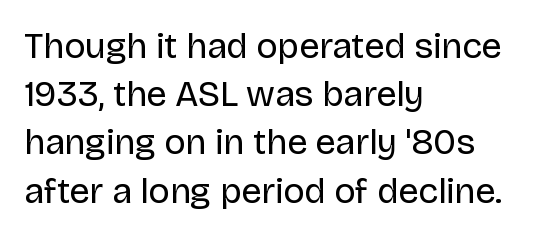
The image shows 36 px regular-weight sans-serif type, upright; set left-aligned, normal line spacing (1.34x), normal letter spacing, not underlined; low stroke contrast and a large x-height.
